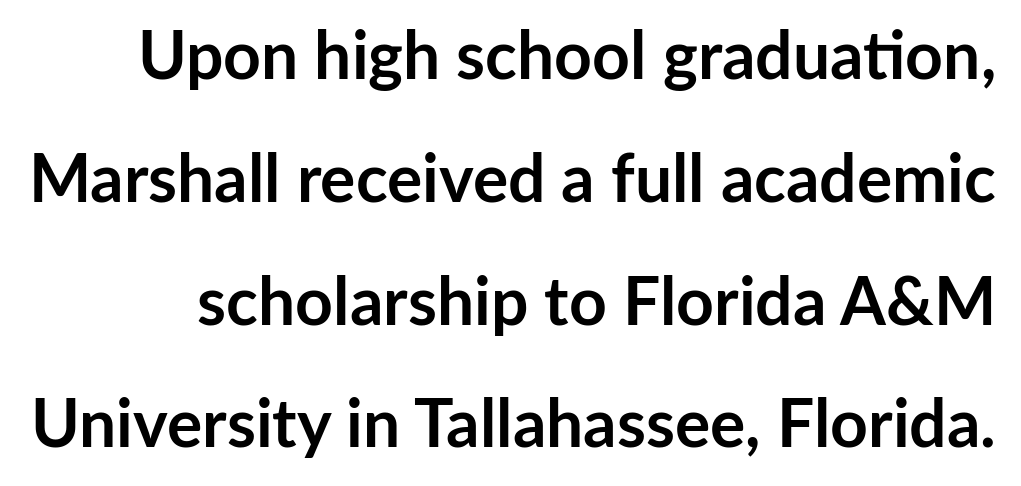
{"serif": "no", "italic": "no", "bold": "yes", "weight": "semibold", "width": "normal", "stroke_contrast": "low", "x_height": "medium", "monospaced": "no", "underline": "no", "line_spacing_ratio": 1.86, "letter_spacing": "normal", "letter_spacing_em": 0.0, "glyph_px": 66}
